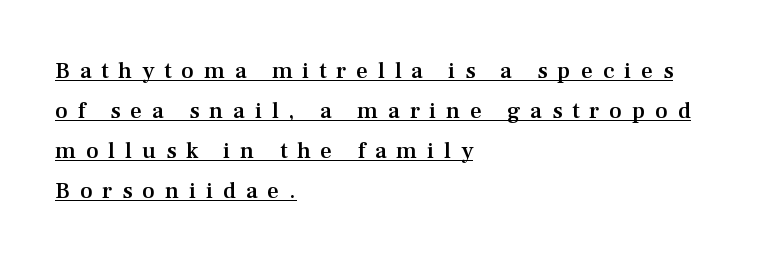
Q: Is the text bold? A: Semi-bold.
Q: Is the text italic (slanted)? A: No, it is upright.
Q: Is the text underlined? A: Yes.
Q: How is the paragraph aligned? A: Left-aligned.
Q: Is the spacing between letters normal or unusually wide? A: Unusually wide.
